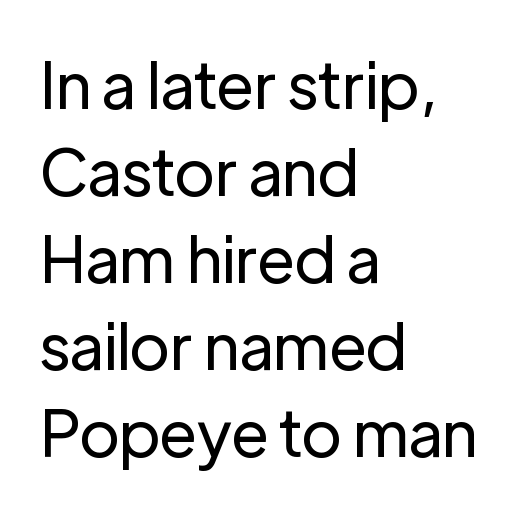
The image shows 64 px regular-weight sans-serif type, upright; set left-aligned, normal line spacing (1.36x), normal letter spacing, not underlined; low stroke contrast and a medium x-height.
